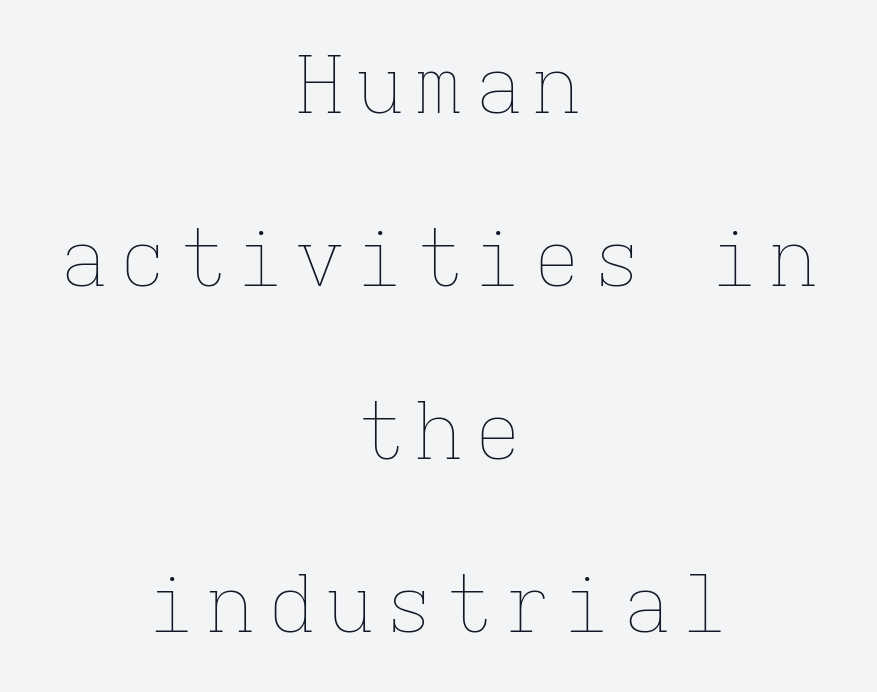
You could fit nearly another row in the gap between these rows. The string is rendered with underlining switched off. These lines are rendered in a fixed-pitch font. Ink coverage per letter is moderate at most.
